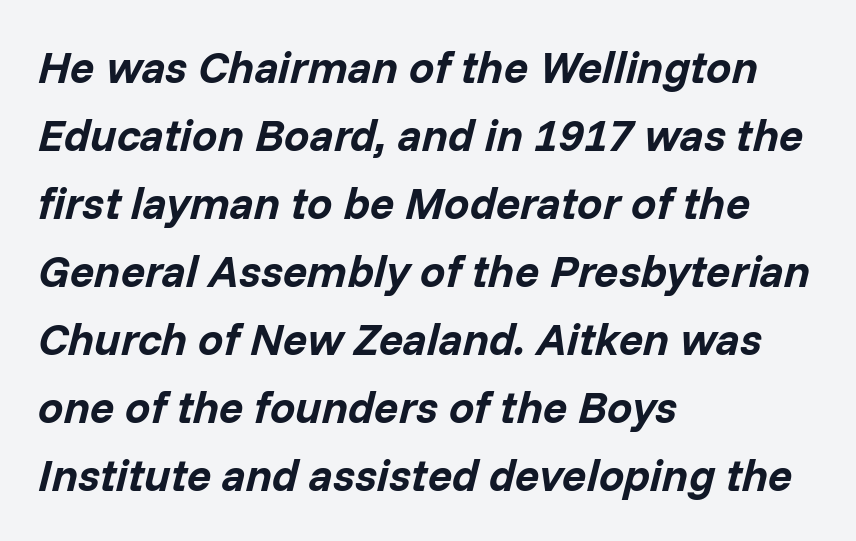
The image shows 45 px bold type, italic (leaning right); set left-aligned, normal line spacing (1.51x), normal letter spacing, not underlined; low stroke contrast and a medium x-height.
